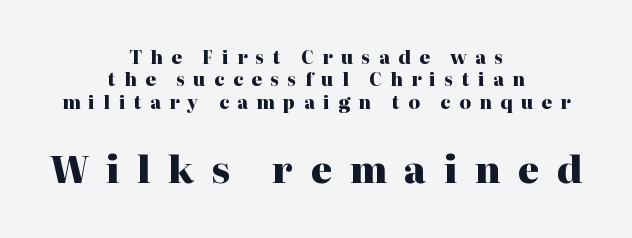
The image shows 37 px heavy serif type, upright; set centered, normal line spacing (1.25x), unusually wide letter spacing (+0.47 em), not underlined; the second (bottom) block is 2.06x larger; high stroke contrast and a medium x-height.
